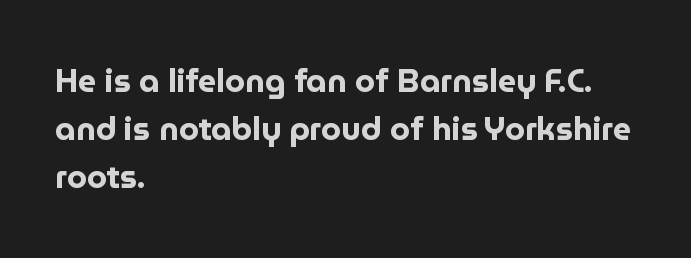
It's the straight-up-and-down kind of type. Tracking value appears to be zero — textbook default spacing. Regarding leading, the lines here are spaced in the standard way. The string is rendered with underlining switched off.
